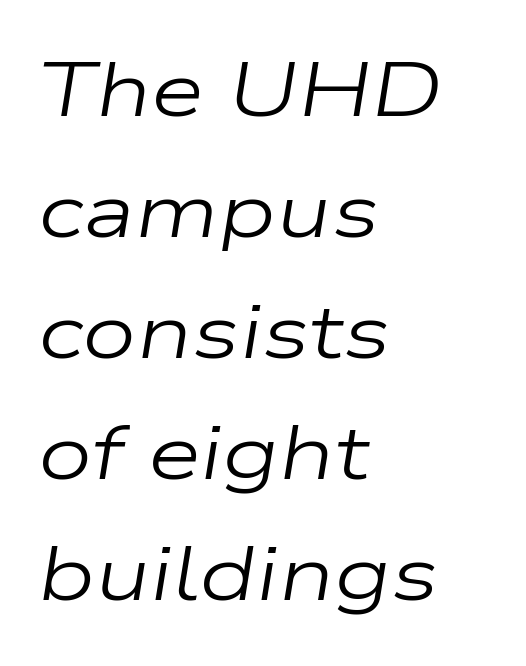
{"italic": "yes", "lean": "right", "slant_degrees": 9, "bold": "no", "weight": "regular", "width": "wide", "stroke_contrast": "low", "x_height": "medium", "monospaced": "no", "underline": "no", "align": "left", "line_spacing": "normal", "line_spacing_ratio": 1.57, "letter_spacing": "normal", "letter_spacing_em": 0.0, "glyph_px": 77}
